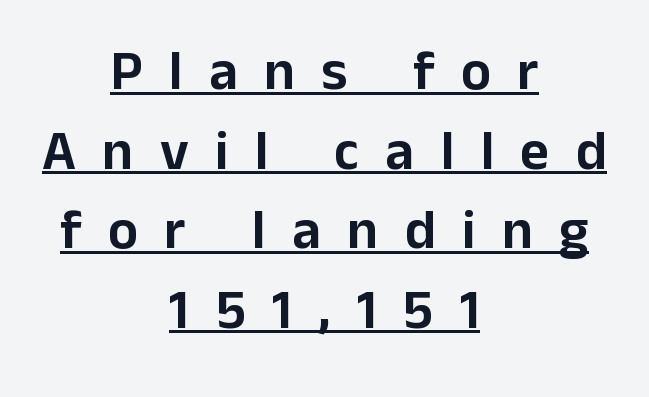
Line starts and ends both wander, symmetrically. A rule runs beneath these lines of type. Grotesque or geometric, the face here clearly has no serifs. A roman cut, with each character standing at attention. Vertically, the passage feels balanced, rows spaced as you'd expect. Honestly, the letter spacing is so wide it's the main thing you notice.
